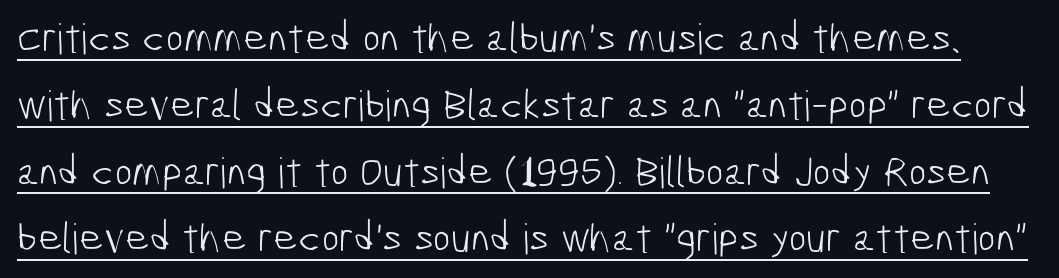
The image shows 42 px light, condensed sans-serif type; set normal line spacing (1.59x), normal letter spacing, underlined; low stroke contrast and a medium x-height.
